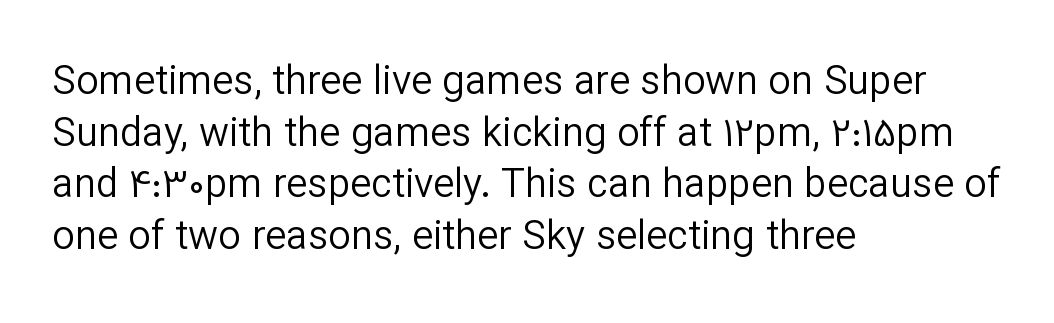
Q: Is the text bold? A: No.
Q: Is the text italic (slanted)? A: No, it is upright.
Q: Is the typeface a serif or a sans-serif typeface? A: Sans-serif.
Q: Is the text underlined? A: No.
Q: How is the paragraph aligned? A: Left-aligned.
Q: Is the spacing between letters normal or unusually wide? A: Normal.
Q: Is the spacing between lines tight, normal or loose? A: Normal.
Q: Width (condensed, normal, or wide)? A: Normal.
Q: Stroke contrast? A: Low.
Q: x-height? A: Medium.
Q: Monospaced? A: No.
